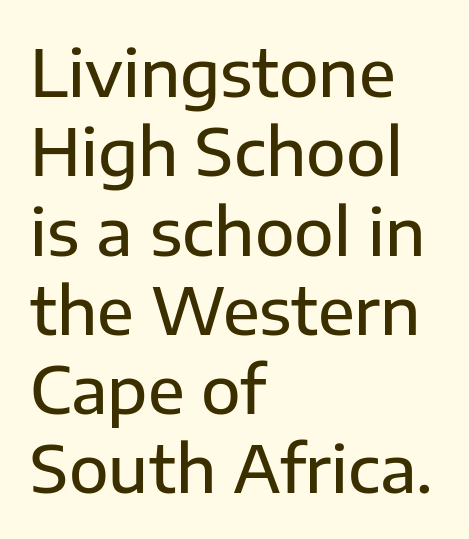
Q: Is the text italic (slanted)? A: No, it is upright.
Q: Is the typeface a serif or a sans-serif typeface? A: Sans-serif.
Q: Is the text underlined? A: No.
Q: How is the paragraph aligned? A: Left-aligned.
Q: Is the spacing between letters normal or unusually wide? A: Normal.
Q: Width (condensed, normal, or wide)? A: Normal.
Q: Stroke contrast? A: Low.
Q: x-height? A: Medium.
Q: Monospaced? A: No.
